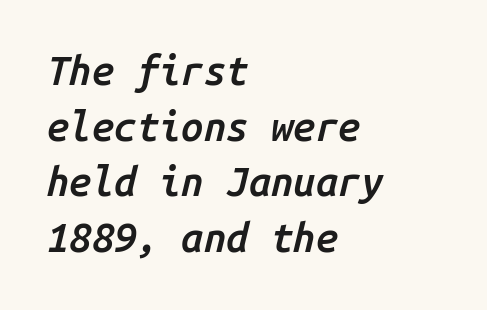
There's an unmistakable incline to the writing here. The characters look somewhat weighty, a semibold short of true bold. The rendering keeps characters at their native spacing. This sample is left-justified, so line endings fall wherever the words run out.
